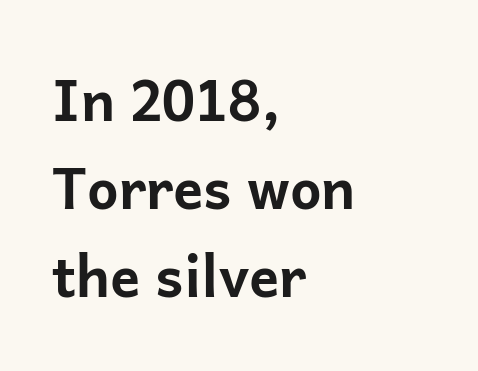
{"serif": "no", "italic": "no", "bold": "yes", "weight": "bold", "width": "normal", "stroke_contrast": "low", "x_height": "medium", "monospaced": "no", "underline": "no", "align": "left", "line_spacing": "normal", "line_spacing_ratio": 1.57, "letter_spacing": "normal", "letter_spacing_em": 0.0, "glyph_px": 56}
